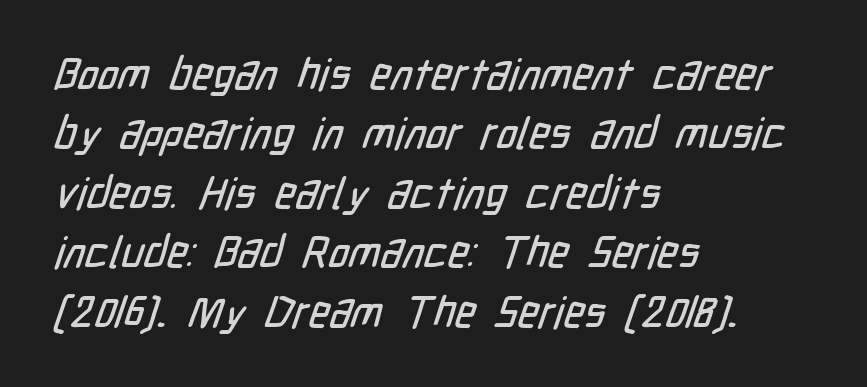
{"serif": "no", "width": "condensed", "stroke_contrast": "low", "x_height": "medium", "monospaced": "no", "underline": "no", "align": "left", "line_spacing": "normal", "line_spacing_ratio": 1.35, "letter_spacing": "normal", "letter_spacing_em": 0.0, "glyph_px": 44}
